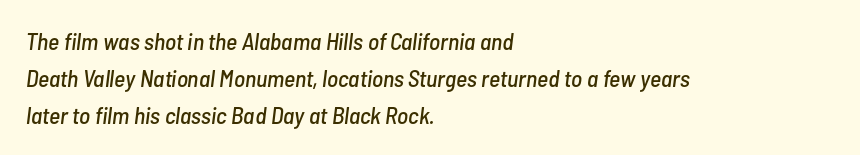
Q: Is the text italic (slanted)? A: Yes, it leans right by about 7 degrees.
Q: Is the text underlined? A: No.
Q: How is the paragraph aligned? A: Left-aligned.
Q: Is the spacing between letters normal or unusually wide? A: Normal.
Q: Is the spacing between lines tight, normal or loose? A: Normal.
